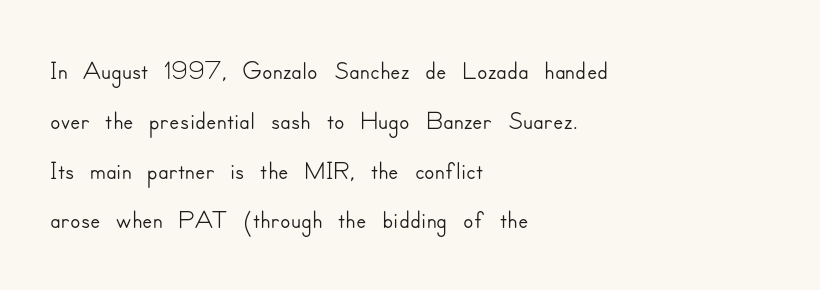
{"serif": "no", "italic": "no", "width": "normal", "stroke_contrast": "low", "x_height": "small", "monospaced": "no", "underline": "no", "align": "left", "line_spacing": "normal", "line_spacing_ratio": 1.31, "letter_spacing": "normal", "letter_spacing_em": 0.0, "glyph_px": 38}
